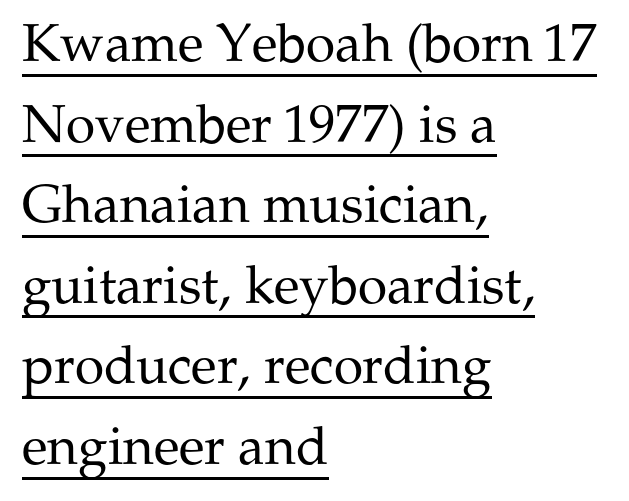
Q: Is the text bold? A: No.
Q: Is the text italic (slanted)? A: No, it is upright.
Q: Is the typeface a serif or a sans-serif typeface? A: Serif.
Q: Is the text underlined? A: Yes.
Q: How is the paragraph aligned? A: Left-aligned.
Q: Is the spacing between letters normal or unusually wide? A: Normal.
Q: Is the spacing between lines tight, normal or loose? A: Normal.
Q: Width (condensed, normal, or wide)? A: Normal.
Q: Stroke contrast? A: Medium.
Q: x-height? A: Medium.
Q: Monospaced? A: No.
